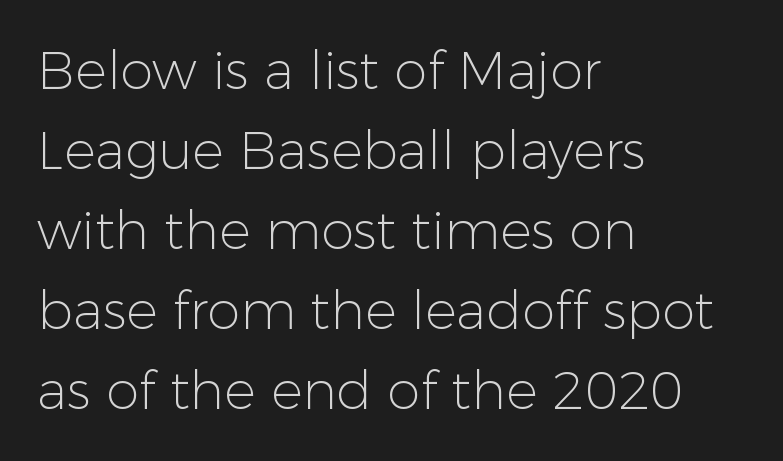
{"serif": "no", "italic": "no", "bold": "no", "weight": "light", "width": "normal", "stroke_contrast": "low", "x_height": "medium", "monospaced": "no", "underline": "no", "align": "left", "line_spacing": "normal", "line_spacing_ratio": 1.51, "letter_spacing": "normal", "letter_spacing_em": 0.0, "glyph_px": 53}
